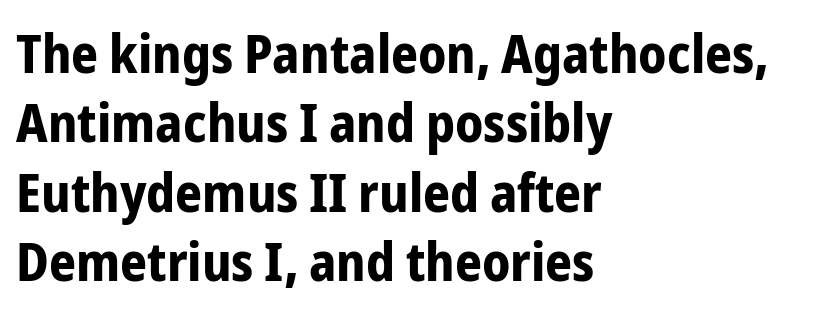
Q: Is the text bold? A: Yes.
Q: Is the text italic (slanted)? A: No, it is upright.
Q: Is the typeface a serif or a sans-serif typeface? A: Sans-serif.
Q: Is the text underlined? A: No.
Q: How is the paragraph aligned? A: Left-aligned.
Q: Is the spacing between letters normal or unusually wide? A: Normal.
Q: Is the spacing between lines tight, normal or loose? A: Normal.
Q: Width (condensed, normal, or wide)? A: Condensed.
Q: Stroke contrast? A: Low.
Q: x-height? A: Medium.
Q: Monospaced? A: No.
